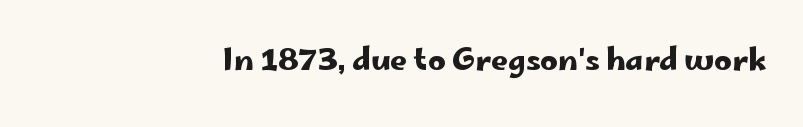
The image shows 30 px wide sans-serif type, upright; set right-aligned, normal letter spacing, not underlined; low stroke contrast and a small x-height.
